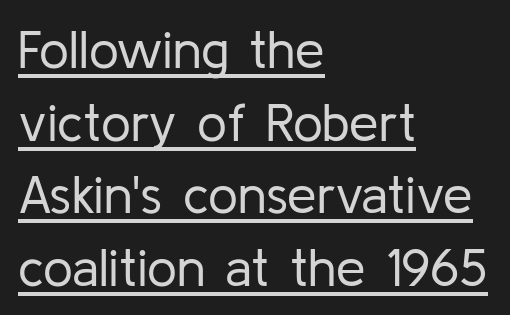
The lines sit at an ordinary, default distance from one another. Looks like regular typesetting: each glyph gets only the width it needs. No heavy texture on the line: the type isn't bold. The glyphs in this specimen are sans serif.
